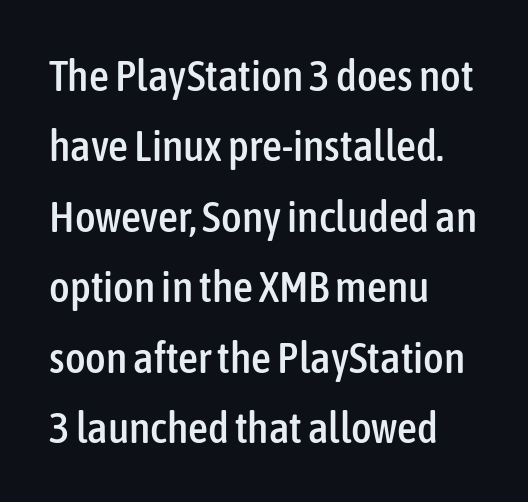
Each line starts at the same left margin while the right side varies. Unlike a traditional serif, this face leaves its strokes unadorned. Line spacing here is normal. Every stem runs plumb, perpendicular to the baseline.
